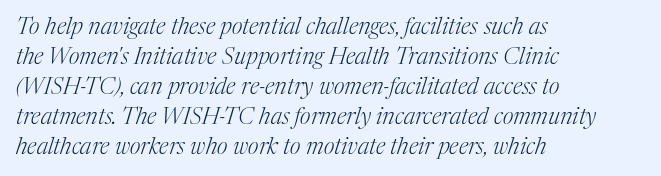
The image shows 23 px text type, italic (leaning right); set left-aligned, normal line spacing (1.3x), normal letter spacing, not underlined.
